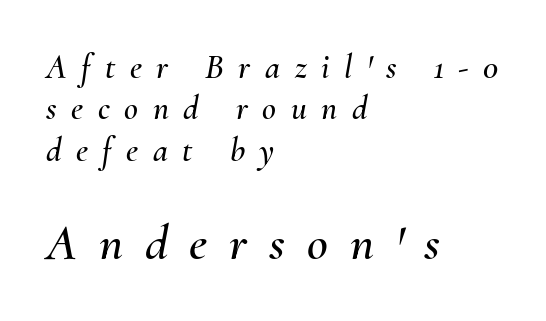
Q: Is the text italic (slanted)? A: Yes, it leans right by about 10 degrees.
Q: Is the text underlined? A: No.
Q: How is the paragraph aligned? A: Left-aligned.
Q: Is the spacing between letters normal or unusually wide? A: Unusually wide.
Q: Which block of text is set in a larger size, the first (top) or the second (bottom)? A: The second (bottom) one.
Q: Width (condensed, normal, or wide)? A: Normal.
Q: Stroke contrast? A: Medium.
Q: x-height? A: Small.
Q: Monospaced? A: No.
